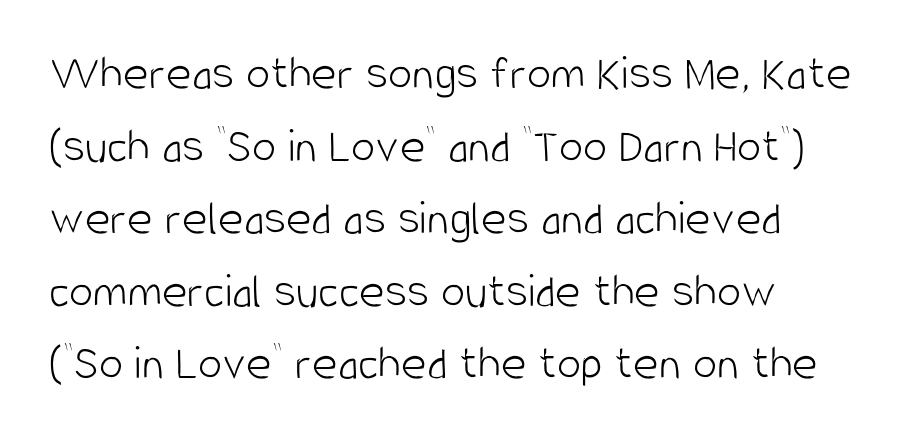
On a weight scale, this lands at 450 or below. Compared with typical body copy, the letter spacing here is the same. The space directly below the letters is spotless. Is this a fixed-width face? No — the glyphs have proportional, varying widths.
